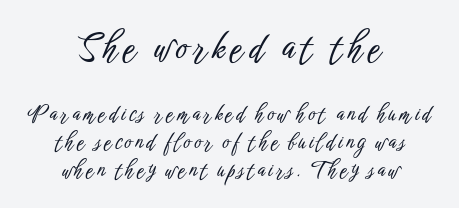
{"serif": "no", "width": "condensed", "stroke_contrast": "low", "x_height": "medium", "monospaced": "no", "underline": "no", "align": "center", "line_spacing": "normal", "line_spacing_ratio": 1.33, "larger_block": "first", "size_ratio": 1.71, "glyph_px": 36}
